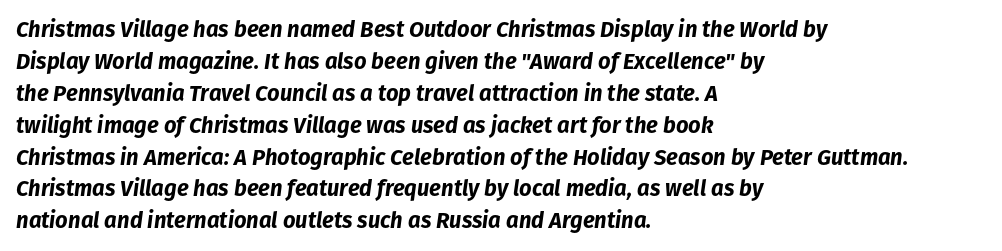
The image shows 22 px bold type, italic (leaning right); set left-aligned, normal line spacing (1.45x), normal letter spacing, not underlined.
